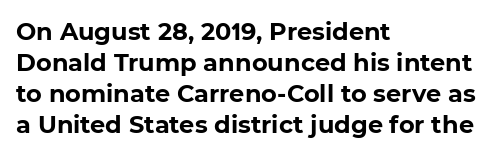
{"bold": "yes", "underline": "no", "align": "left", "line_spacing": "normal", "line_spacing_ratio": 1.29, "letter_spacing": "normal", "letter_spacing_em": 0.0, "glyph_px": 24}
